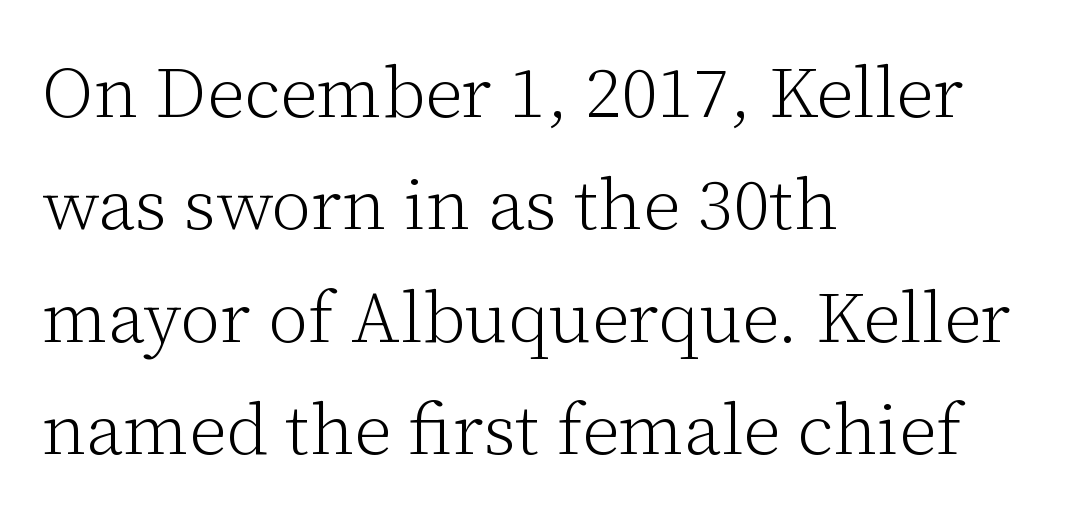
Q: Is the text bold? A: No.
Q: Is the text italic (slanted)? A: No, it is upright.
Q: Is the typeface a serif or a sans-serif typeface? A: Serif.
Q: Is the text underlined? A: No.
Q: How is the paragraph aligned? A: Left-aligned.
Q: Is the spacing between letters normal or unusually wide? A: Normal.
Q: Is the spacing between lines tight, normal or loose? A: Normal.
Q: Width (condensed, normal, or wide)? A: Normal.
Q: Stroke contrast? A: Low.
Q: x-height? A: Medium.
Q: Monospaced? A: No.
